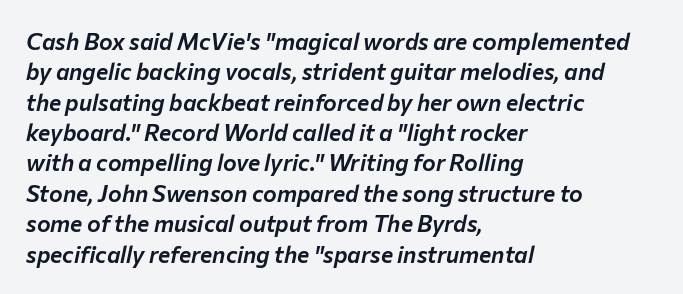
The image shows 23 px text type, italic (leaning right); set left-aligned, normal line spacing (1.32x), normal letter spacing, not underlined.
